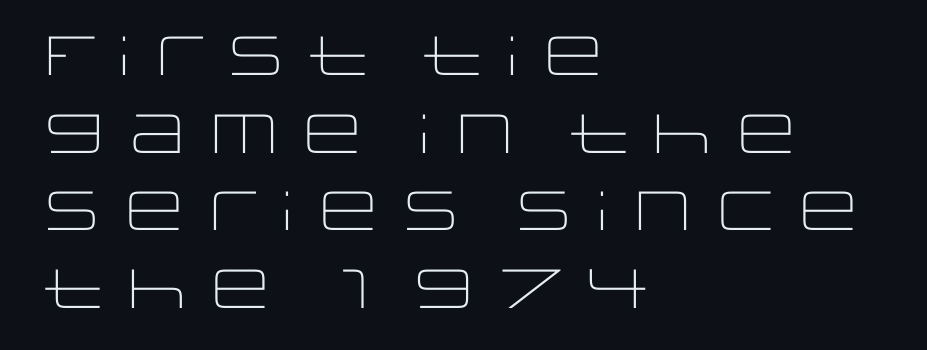
The image shows 55 px light, wide sans-serif type, upright; set left-aligned, normal line spacing (1.41x), normal letter spacing, not underlined; low stroke contrast and a large x-height.
